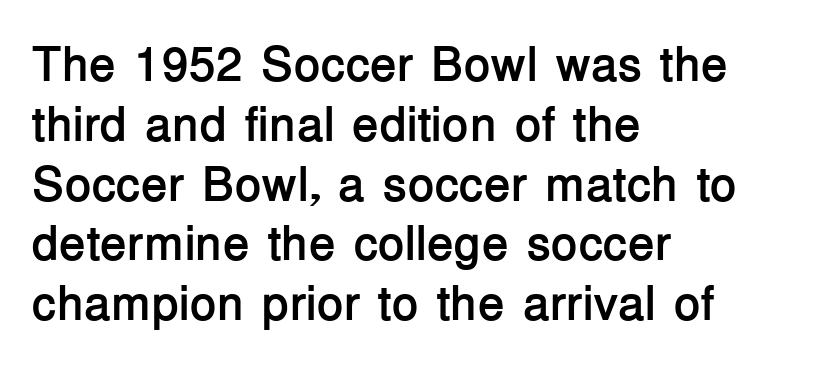
The image shows 49 px semibold sans-serif type, upright; set left-aligned, line spacing 1.22x, normal letter spacing, not underlined; low stroke contrast and a medium x-height.
